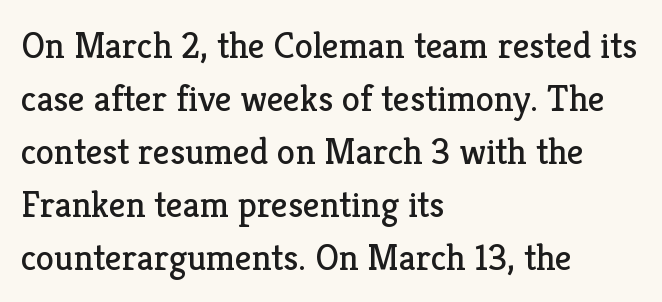
{"serif": "yes", "italic": "no", "bold": "no", "weight": "regular", "width": "normal", "stroke_contrast": "low", "x_height": "medium", "monospaced": "no", "underline": "no", "align": "left", "line_spacing": "normal", "line_spacing_ratio": 1.43, "letter_spacing": "normal", "letter_spacing_em": 0.0, "glyph_px": 37}
